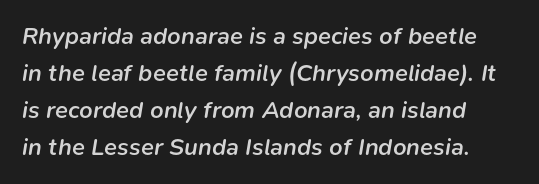
One glance says typical: line gaps are just what's usual. Look at the tracking — it's just the regular setting, nothing added. The foot of each line stays bare and open. In CSS terms this would be text-align: left. Slightly chunky letters — semibold, I'd say, not full bold. The rendering applies a slant to the glyphs.
